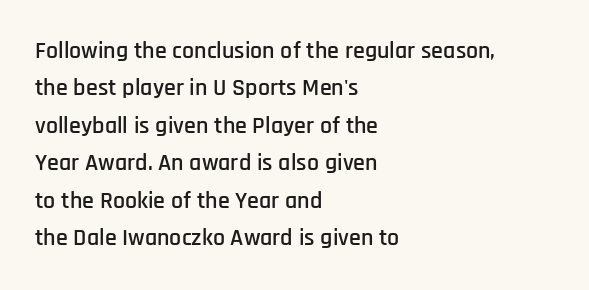
Quick note: interline space is typical. Ordinary non-slanted type is in use. The glyphs are unaccompanied by any horizontal stroke below them. The setting favours the left margin, as ordinary paragraphs usually do.
